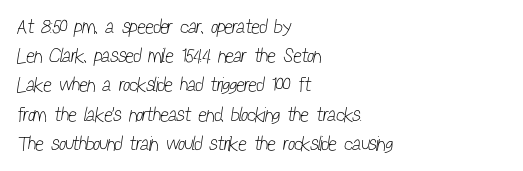
The image shows 20 px text type; set left-aligned, normal line spacing (1.46x), normal letter spacing, not underlined.
